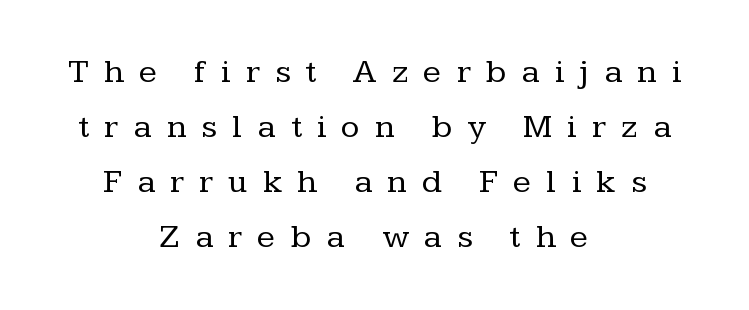
The image shows 34 px regular-weight serif type, upright; set centered, normal line spacing (1.62x), unusually wide letter spacing (+0.45 em), not underlined; low stroke contrast and a medium x-height.
